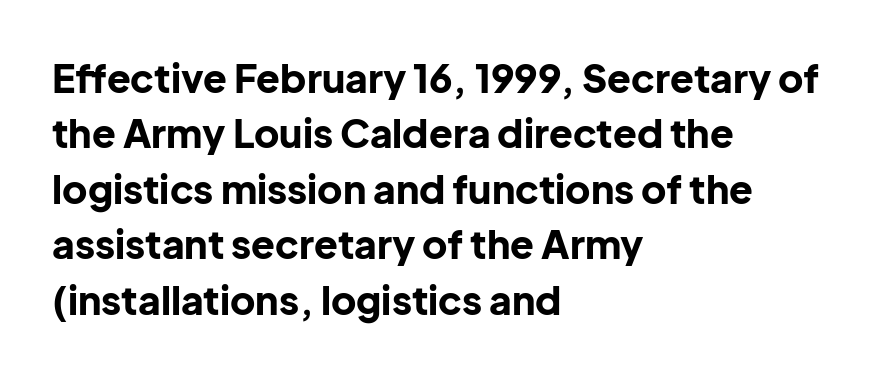
{"serif": "no", "italic": "no", "bold": "yes", "weight": "bold", "width": "normal", "stroke_contrast": "low", "x_height": "medium", "monospaced": "no", "underline": "no", "align": "left", "line_spacing": "normal", "line_spacing_ratio": 1.42, "letter_spacing": "normal", "letter_spacing_em": 0.0, "glyph_px": 39}
